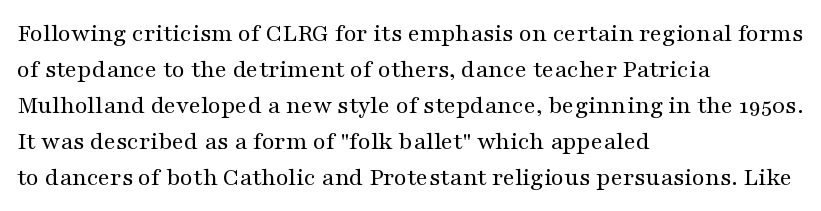
{"italic": "no", "bold": "no", "underline": "no", "align": "left", "line_spacing": "normal", "line_spacing_ratio": 1.38, "letter_spacing": "normal", "letter_spacing_em": 0.0, "glyph_px": 26}
